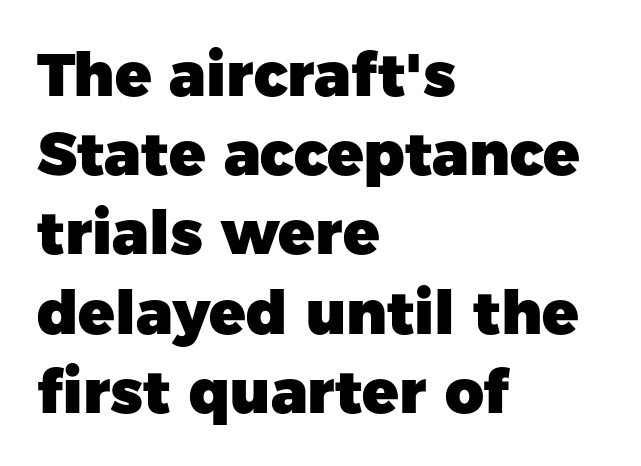
The leading is moderate, giving the passage an even texture. Notice how thick the strokes are: this is what a full bold looks like. Bare-footed words on every line. There is no visible air inserted between adjacent glyphs. The text block is weighted toward the left margin, trailing off unevenly rightward.
